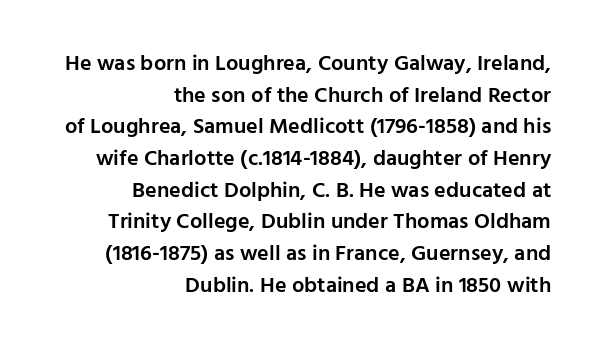
The image shows 22 px text type, upright; set right-aligned, normal line spacing (1.44x), normal letter spacing, not underlined.
